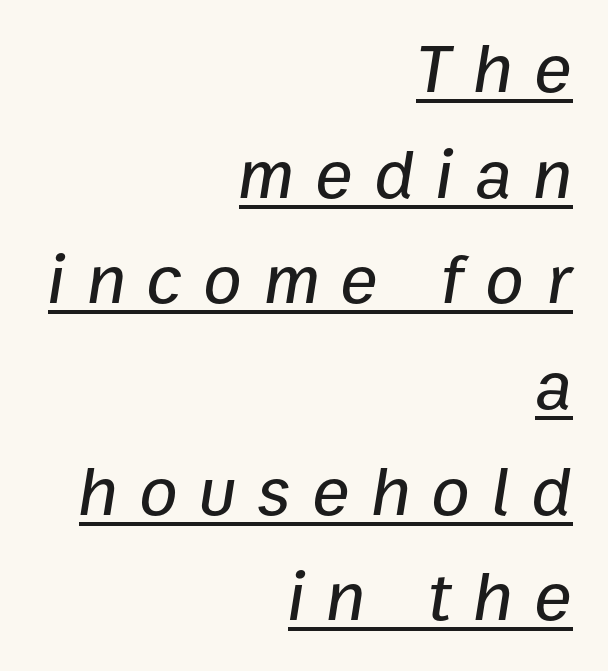
The image shows 70 px text type, italic (leaning right); set right-aligned, normal line spacing (1.51x), unusually wide letter spacing (+0.31 em), underlined; low stroke contrast and a medium x-height.
